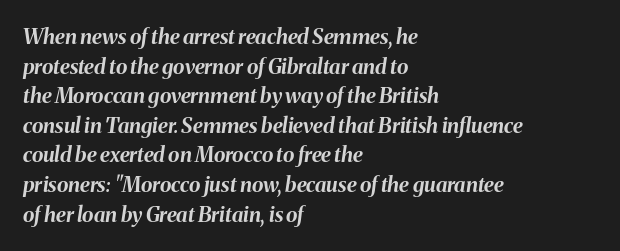
Summary of weight: heavy, a full bold. Students, observe: this is what conventionally led text looks like. Typeset ragged right — the left edge is the straight one. In terms of letterspacing, this is plain default setting. The space beneath each line is pristine and unruled. The passage shown leans; its letterforms are oblique.
